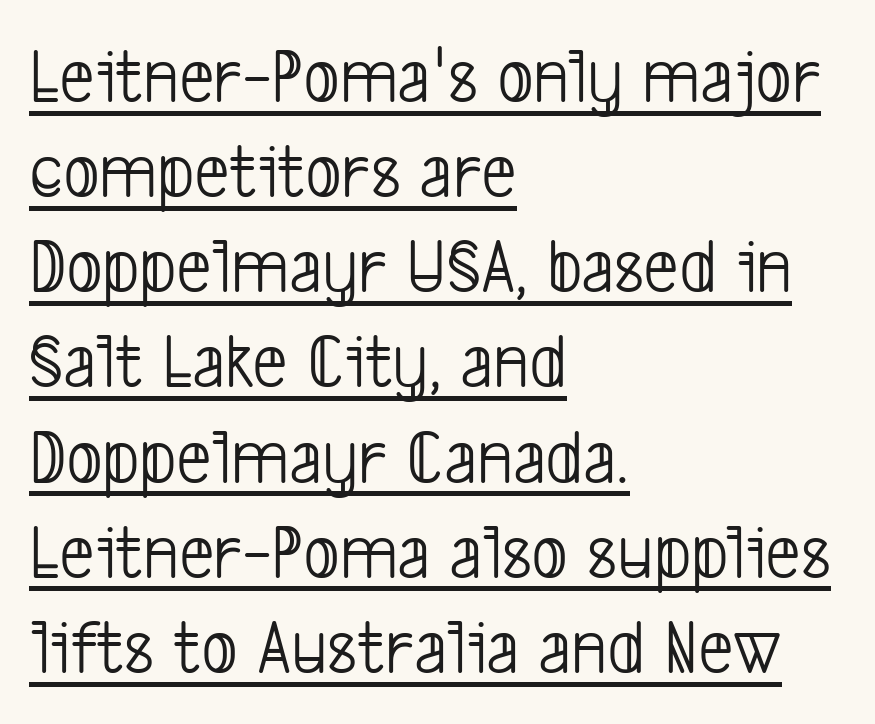
The image shows 78 px light, condensed sans-serif type; set left-aligned, line spacing 1.22x, normal letter spacing, underlined; low stroke contrast and a medium x-height.
